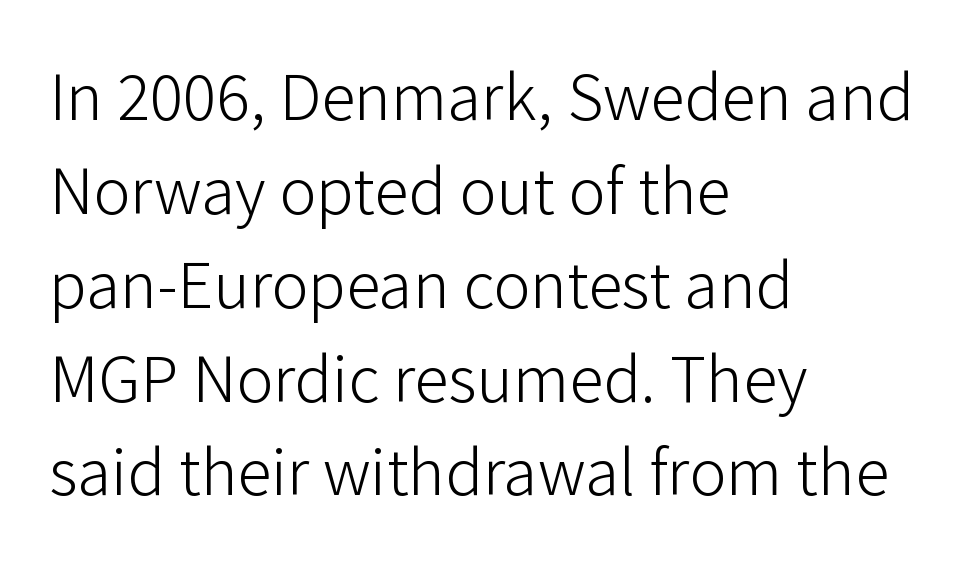
The rows are spaced the way most documents space them. Here the glyphs are tracked normally, forming tight word shapes. Unbolded letterforms with no extra heft. Classification — sans serif. The strip under each line holds only bare page. This sample has the flowing, uneven cadence of proportional lettering.
